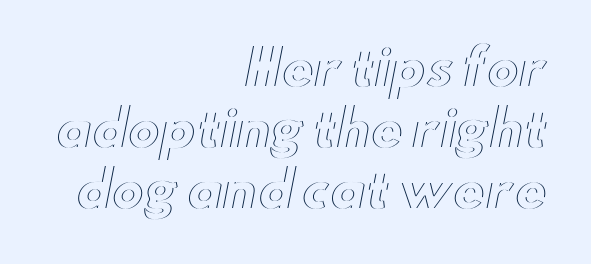
{"width": "wide", "x_height": "small", "monospaced": "no", "underline": "no", "align": "right", "line_spacing_ratio": 1.24, "letter_spacing": "normal", "letter_spacing_em": 0.0, "glyph_px": 49}
